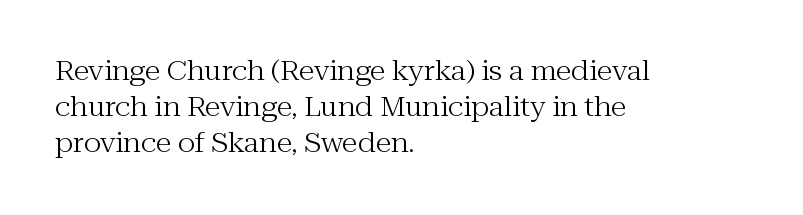
Q: Is the text bold? A: No.
Q: Is the text italic (slanted)? A: No, it is upright.
Q: Is the text underlined? A: No.
Q: How is the paragraph aligned? A: Left-aligned.
Q: Is the spacing between letters normal or unusually wide? A: Normal.
Q: Is the spacing between lines tight, normal or loose? A: Normal.
